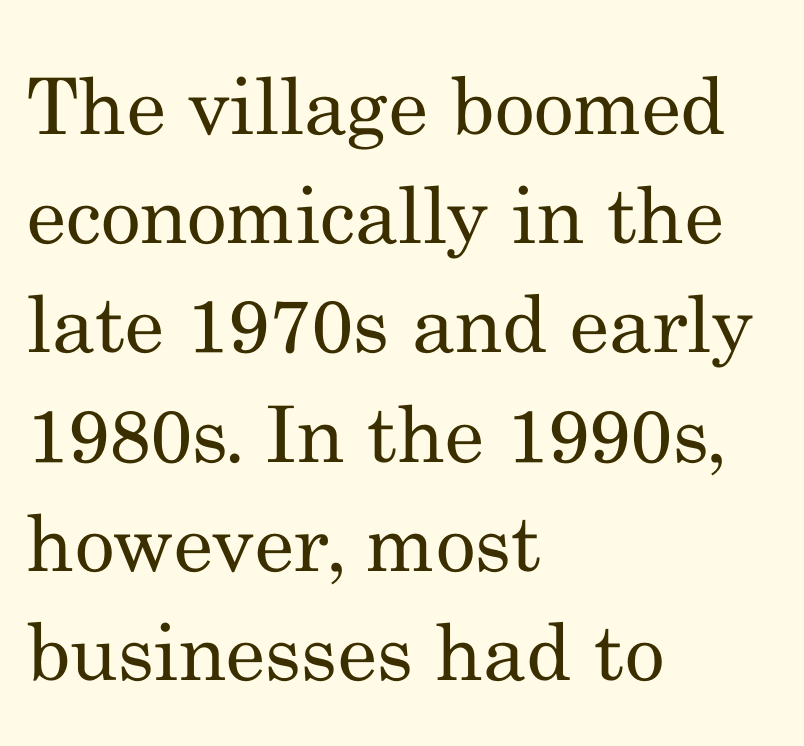
Is there much room between lines? A standard amount, neither cramped nor airy. Stems and bowls with no extra thickness — not bold. The text block is weighted toward the left margin, trailing off unevenly rightward. In terms of letterspacing, this is plain default setting.
